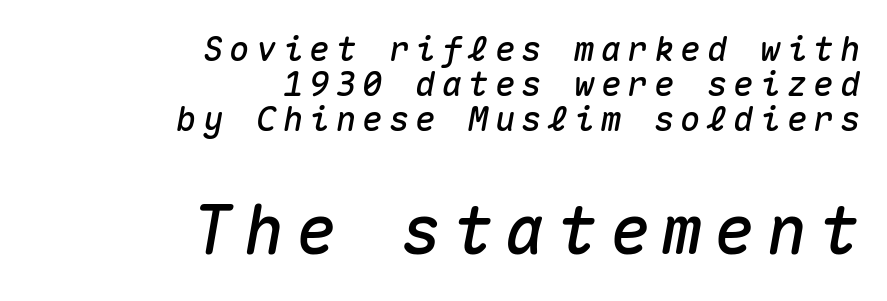
The image shows 67 px text type, italic (leaning right), monospaced; set right-aligned, tight line spacing (1.03x), not underlined; the second (bottom) block is 1.97x larger; medium stroke contrast and a medium x-height.
